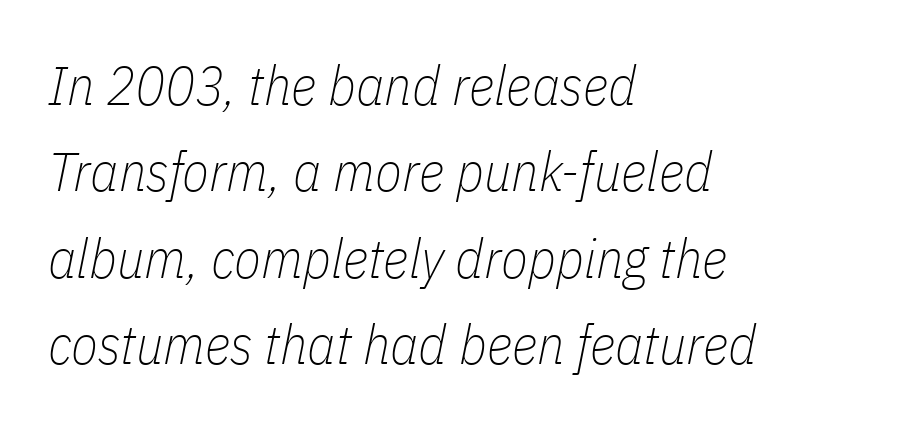
{"italic": "yes", "lean": "right", "slant_degrees": 11, "bold": "no", "weight": "thin", "width": "condensed", "stroke_contrast": "low", "x_height": "medium", "monospaced": "no", "underline": "no", "align": "left", "line_spacing": "normal", "line_spacing_ratio": 1.57, "letter_spacing": "normal", "letter_spacing_em": 0.0, "glyph_px": 55}
